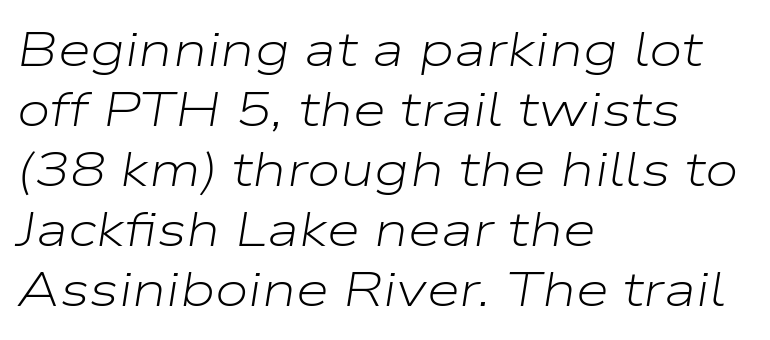
The image shows 48 px light, wide type, italic (leaning right); set left-aligned, normal line spacing (1.25x), normal letter spacing, not underlined; low stroke contrast and a medium x-height.
